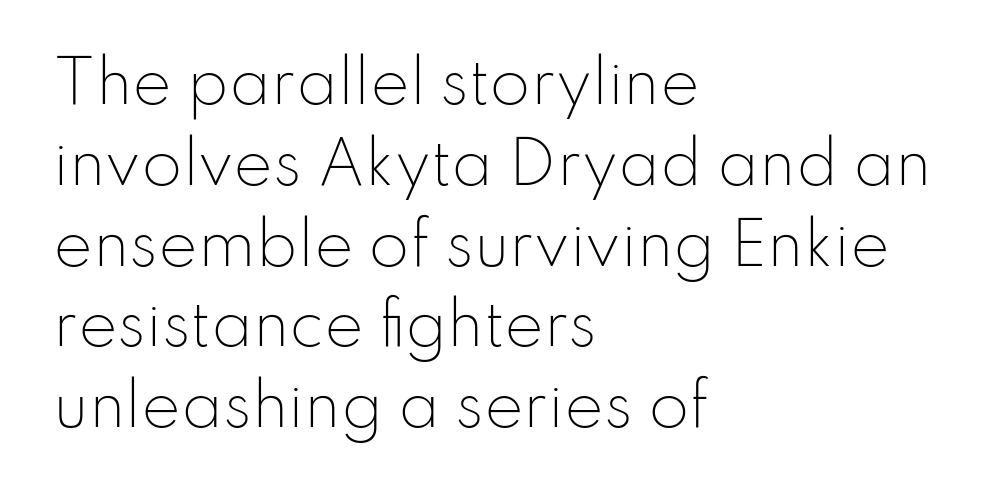
The image shows 59 px light sans-serif type, upright; set left-aligned, normal line spacing (1.37x), normal letter spacing, not underlined; low stroke contrast and a small x-height.
